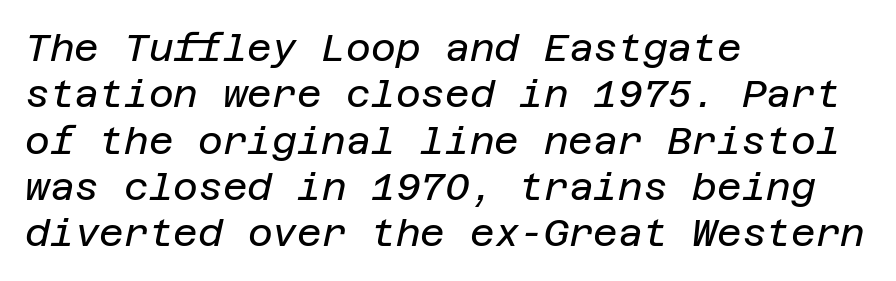
Q: Is the text bold? A: No.
Q: Is the text italic (slanted)? A: Yes, it leans right by about 12 degrees.
Q: Is the text underlined? A: No.
Q: How is the paragraph aligned? A: Left-aligned.
Q: Is the spacing between letters normal or unusually wide? A: Normal.
Q: Width (condensed, normal, or wide)? A: Normal.
Q: Stroke contrast? A: Low.
Q: x-height? A: Large.
